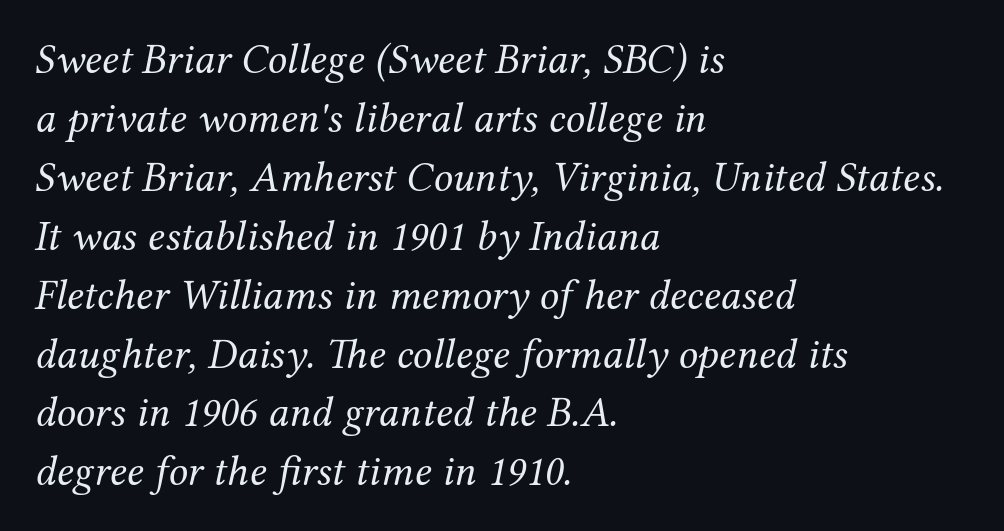
{"serif": "yes", "italic": "yes", "lean": "right", "slant_degrees": 12, "bold": "no", "weight": "regular", "width": "normal", "stroke_contrast": "medium", "x_height": "medium", "monospaced": "no", "underline": "no", "align": "left", "line_spacing": "normal", "line_spacing_ratio": 1.37, "letter_spacing": "normal", "letter_spacing_em": 0.0, "glyph_px": 43}
